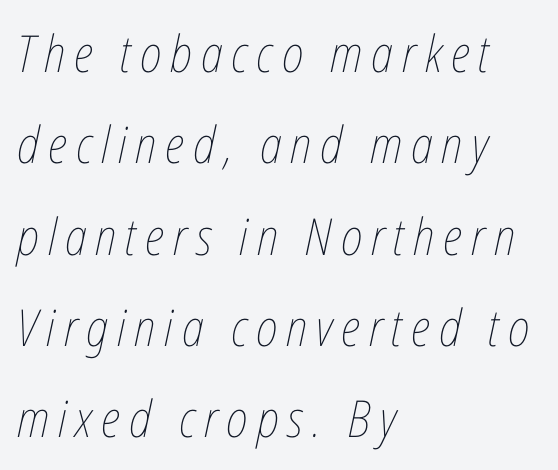
The image shows 51 px thin, condensed type, italic (leaning right); set left-aligned, line spacing 1.79x, not underlined; low stroke contrast and a medium x-height.
